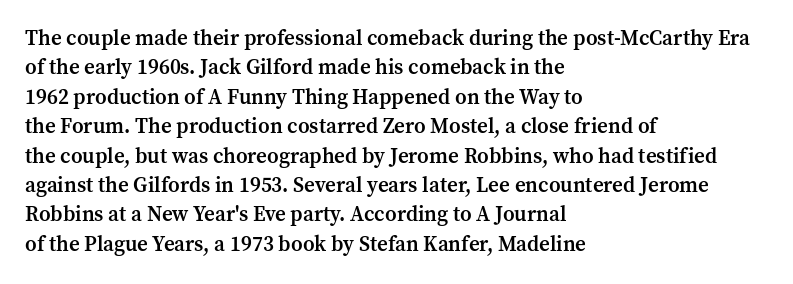
The image shows 21 px text type, upright; set left-aligned, normal line spacing (1.4x), normal letter spacing, not underlined.
